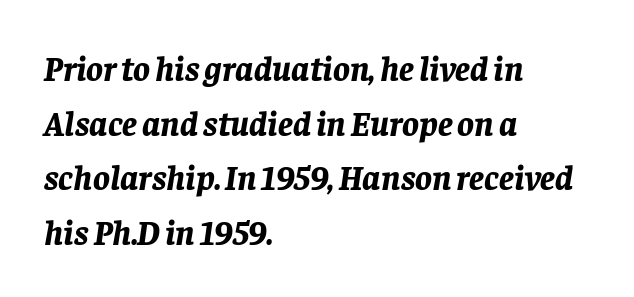
The image shows 35 px bold type, italic (leaning right); set left-aligned, normal line spacing (1.56x), normal letter spacing, not underlined; low stroke contrast and a large x-height.
